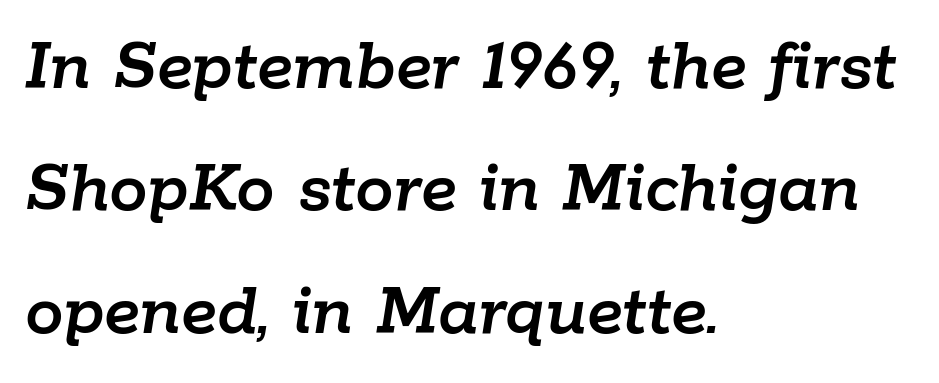
The image shows 77 px text type, italic (leaning right); set left-aligned, normal line spacing (1.59x), normal letter spacing, not underlined; low stroke contrast and a medium x-height.
